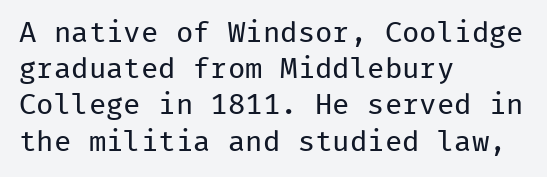
The type family on display is of the sans-serif kind. This rendering leaves character spacing at its baseline value. The passage shown is typed in a monospace face where columns stay perfectly aligned. Does the leading feel generous? No, just average.
